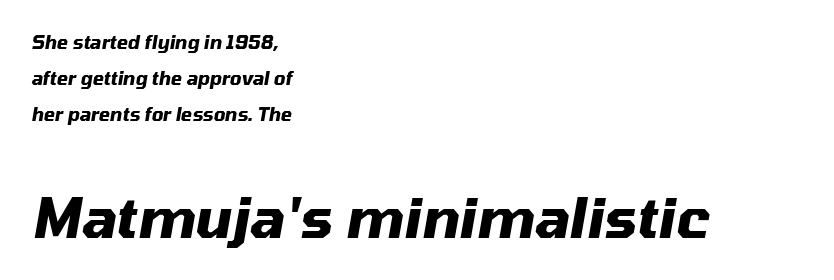
{"italic": "yes", "lean": "right", "slant_degrees": 10, "bold": "yes", "weight": "heavy", "width": "normal", "stroke_contrast": "medium", "x_height": "medium", "monospaced": "no", "underline": "no", "align": "left", "line_spacing": "loose", "line_spacing_ratio": 2.0, "letter_spacing": "normal", "letter_spacing_em": 0.0, "larger_block": "second", "size_ratio": 3.06, "glyph_px": 55}
